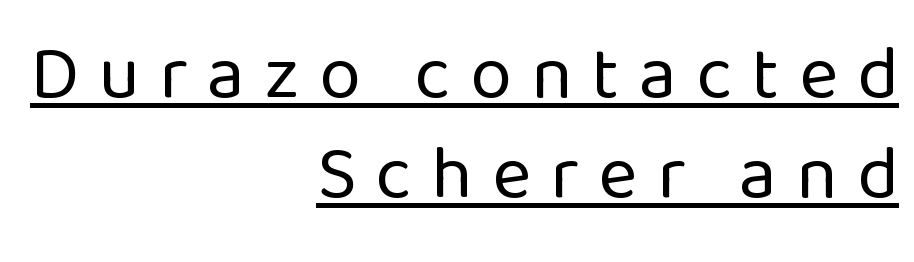
The image shows 75 px regular-weight sans-serif type, upright; set right-aligned, normal line spacing (1.34x), unusually wide letter spacing (+0.26 em), underlined; low stroke contrast and a medium x-height.
